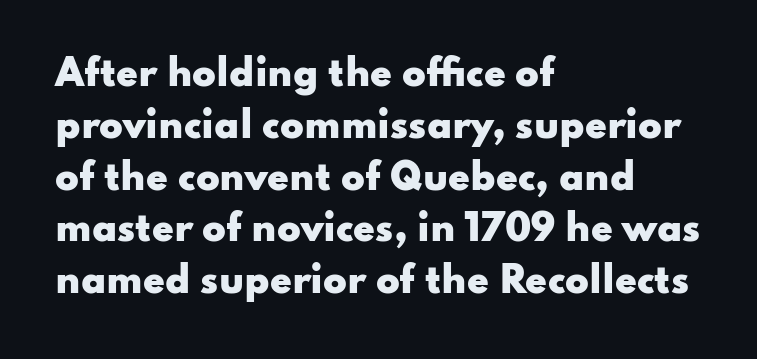
The image shows 35 px heavy, wide sans-serif type, upright; set left-aligned, normal line spacing (1.48x), normal letter spacing, not underlined; low stroke contrast and a small x-height.
